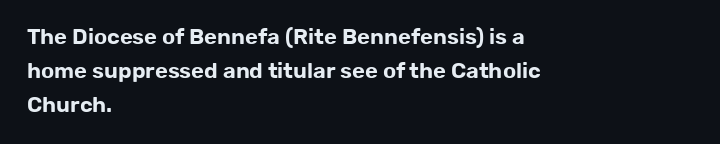
Q: Is the text italic (slanted)? A: No, it is upright.
Q: Is the text underlined? A: No.
Q: How is the paragraph aligned? A: Left-aligned.
Q: Is the spacing between letters normal or unusually wide? A: Normal.
Q: Is the spacing between lines tight, normal or loose? A: Normal.
